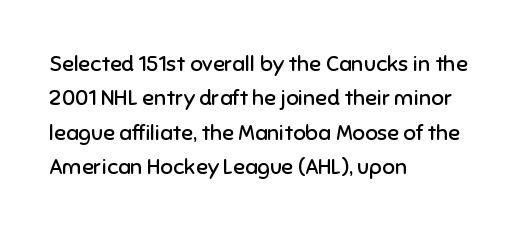
The specimen reads as upright at a glance. Is the stroke heavy? The answer is a plain regular-or-lighter. Clear beneath every line of the passage. Notice how descenders clear the ascenders below comfortably — that's standard leading.
